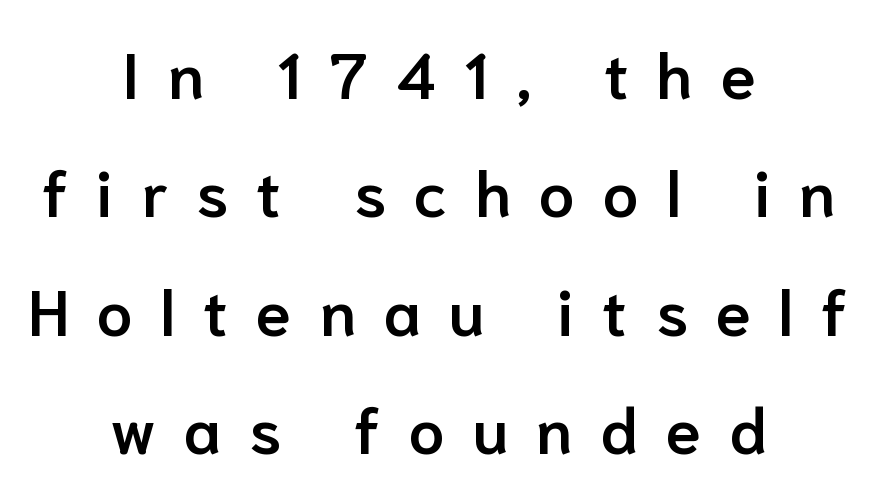
Q: Is the text bold? A: Semi-bold.
Q: Is the text italic (slanted)? A: No, it is upright.
Q: Is the typeface a serif or a sans-serif typeface? A: Sans-serif.
Q: Is the text underlined? A: No.
Q: How is the paragraph aligned? A: Centered.
Q: Is the spacing between letters normal or unusually wide? A: Unusually wide.
Q: Width (condensed, normal, or wide)? A: Normal.
Q: Stroke contrast? A: Low.
Q: x-height? A: Medium.
Q: Monospaced? A: No.
